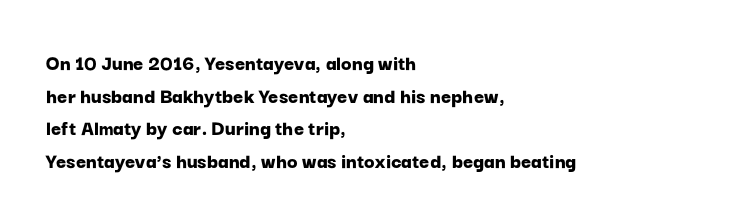
The letters stand straight up with perfectly vertical stems. Vertical spacing — default. Beneath every word, the page is bare. Typeset ragged right — the left edge is the straight one.
